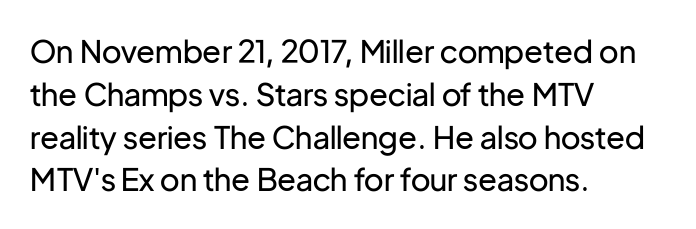
Short note: letters normally spaced. Leftover space on each line is placed entirely after the last word. Font category for this specimen: sans-serif. Think standard paragraph weight, or any step lighter than that.
